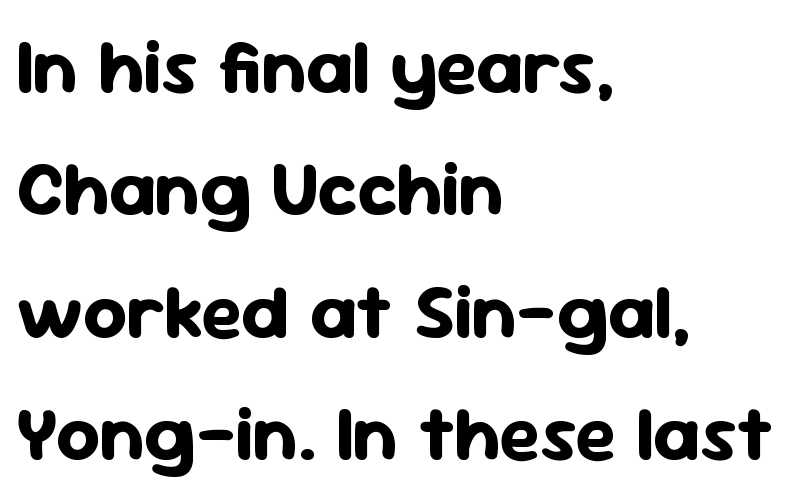
{"serif": "no", "italic": "no", "bold": "yes", "weight": "bold", "width": "normal", "stroke_contrast": "low", "x_height": "medium", "monospaced": "no", "underline": "no", "align": "left", "line_spacing": "normal", "line_spacing_ratio": 1.59, "letter_spacing": "normal", "letter_spacing_em": 0.0, "glyph_px": 77}
